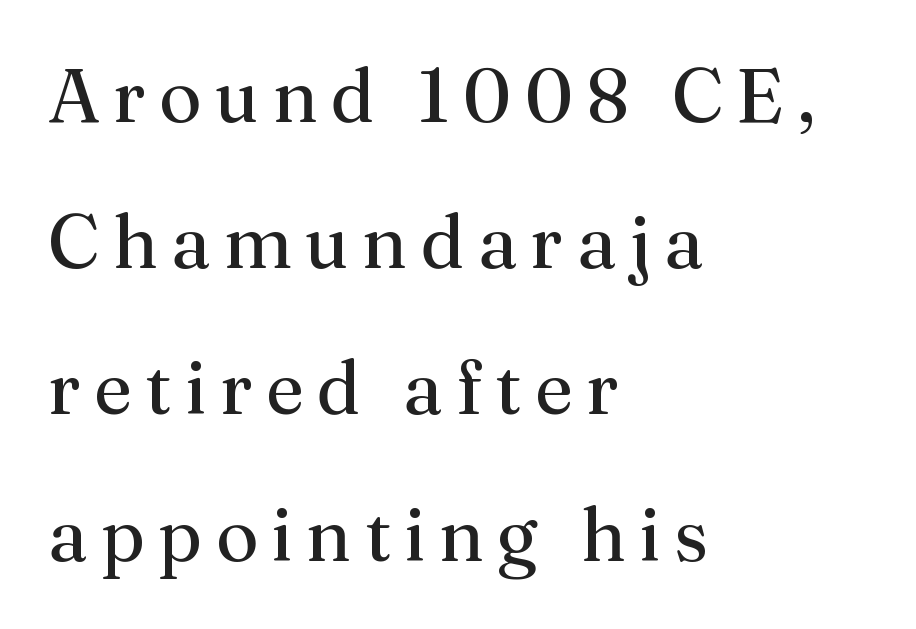
{"serif": "yes", "italic": "no", "bold": "no", "weight": "regular", "width": "normal", "stroke_contrast": "medium", "x_height": "medium", "monospaced": "no", "underline": "no", "align": "left", "line_spacing": "loose", "line_spacing_ratio": 1.95, "glyph_px": 75}
